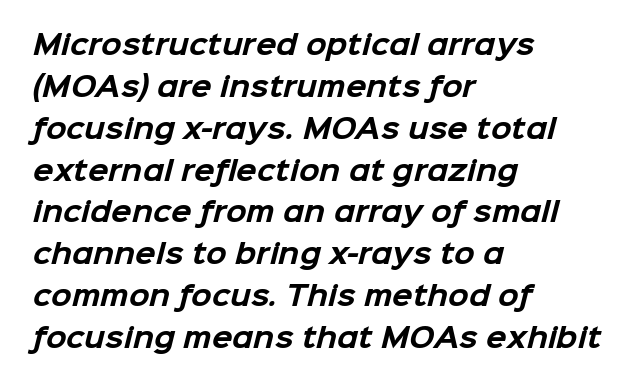
Q: Is the text bold? A: Yes.
Q: Is the text underlined? A: No.
Q: How is the paragraph aligned? A: Left-aligned.
Q: Is the spacing between letters normal or unusually wide? A: Normal.
Q: Is the spacing between lines tight, normal or loose? A: Normal.
